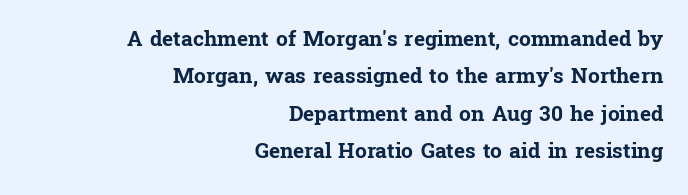
The image shows 21 px bold type, upright; set right-aligned, line spacing 1.78x, normal letter spacing, not underlined.
